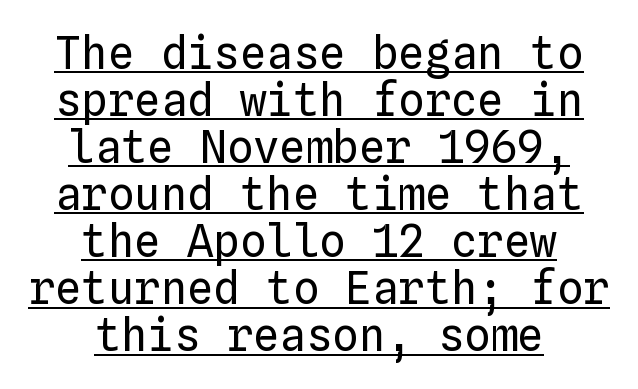
Q: Is the text bold? A: No.
Q: Is the text italic (slanted)? A: No, it is upright.
Q: Is the text underlined? A: Yes.
Q: How is the paragraph aligned? A: Centered.
Q: Is the spacing between letters normal or unusually wide? A: Normal.
Q: Is the spacing between lines tight, normal or loose? A: Tight.
Q: Width (condensed, normal, or wide)? A: Normal.
Q: Stroke contrast? A: Low.
Q: x-height? A: Medium.
Q: Monospaced? A: Yes.
